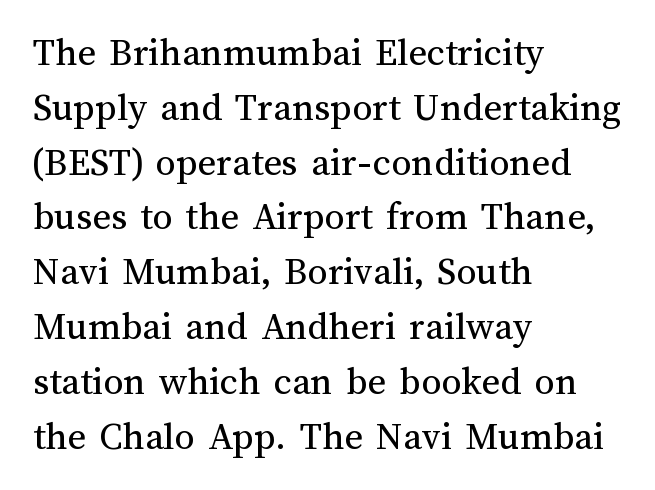
Q: Is the text bold? A: No.
Q: Is the text italic (slanted)? A: No, it is upright.
Q: Is the text underlined? A: No.
Q: How is the paragraph aligned? A: Left-aligned.
Q: Is the spacing between letters normal or unusually wide? A: Normal.
Q: Is the spacing between lines tight, normal or loose? A: Normal.
Q: Width (condensed, normal, or wide)? A: Normal.
Q: Stroke contrast? A: Medium.
Q: x-height? A: Medium.
Q: Monospaced? A: No.
